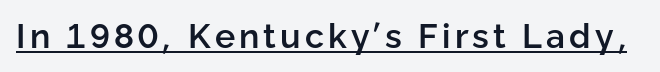
The image shows 34 px semibold sans-serif type, upright; set underlined; low stroke contrast and a medium x-height.
